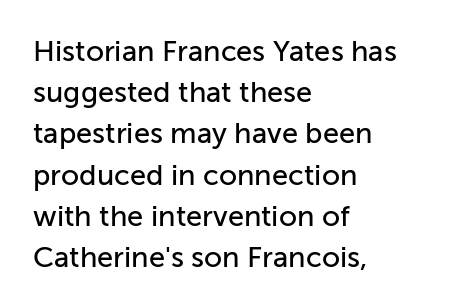
In terms of letterspacing, this is plain default setting. Each line starts at the same left margin while the right side varies. Nope, no serifs anywhere on these letters. The block of text has a typical density, with ordinary space between rows.
